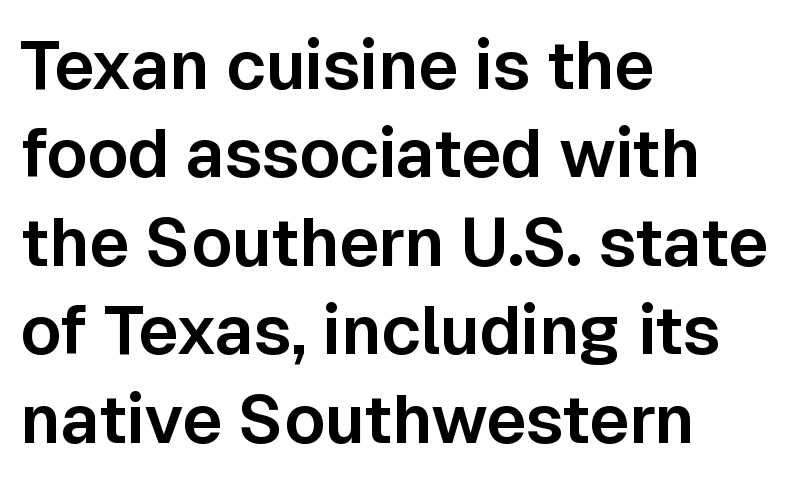
Q: Is the text italic (slanted)? A: No, it is upright.
Q: Is the typeface a serif or a sans-serif typeface? A: Sans-serif.
Q: Is the text underlined? A: No.
Q: How is the paragraph aligned? A: Left-aligned.
Q: Is the spacing between letters normal or unusually wide? A: Normal.
Q: Is the spacing between lines tight, normal or loose? A: Normal.
Q: Width (condensed, normal, or wide)? A: Normal.
Q: Stroke contrast? A: Low.
Q: x-height? A: Medium.
Q: Monospaced? A: No.
